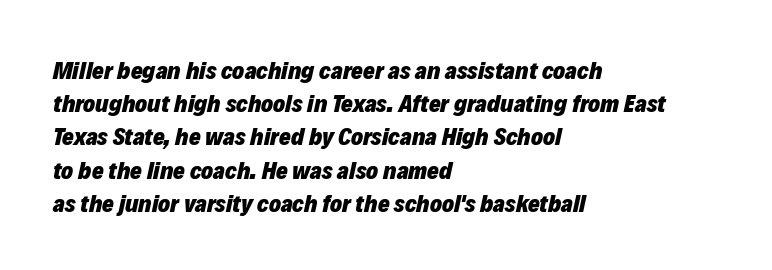
{"italic": "yes", "lean": "right", "slant_degrees": 12, "bold": "yes", "underline": "no", "align": "left", "line_spacing": "normal", "line_spacing_ratio": 1.33, "letter_spacing": "normal", "letter_spacing_em": 0.0, "glyph_px": 25}
